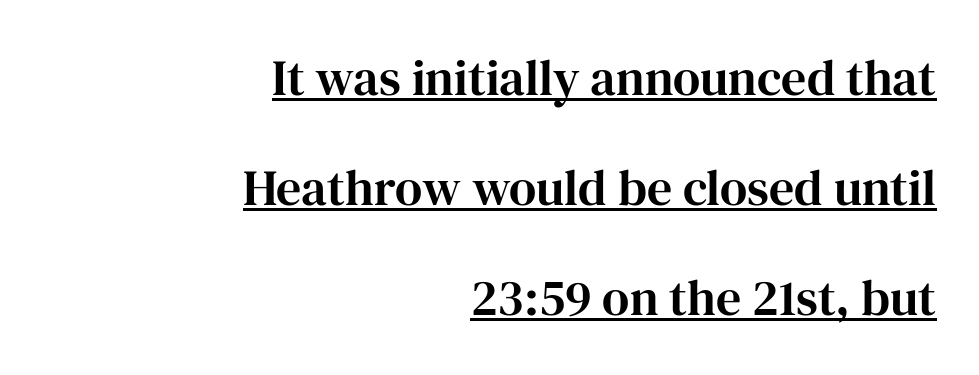
Q: Is the text italic (slanted)? A: No, it is upright.
Q: Is the typeface a serif or a sans-serif typeface? A: Serif.
Q: Is the text underlined? A: Yes.
Q: How is the paragraph aligned? A: Right-aligned.
Q: Is the spacing between letters normal or unusually wide? A: Normal.
Q: Is the spacing between lines tight, normal or loose? A: Loose.
Q: Width (condensed, normal, or wide)? A: Normal.
Q: Stroke contrast? A: High.
Q: x-height? A: Medium.
Q: Monospaced? A: No.
